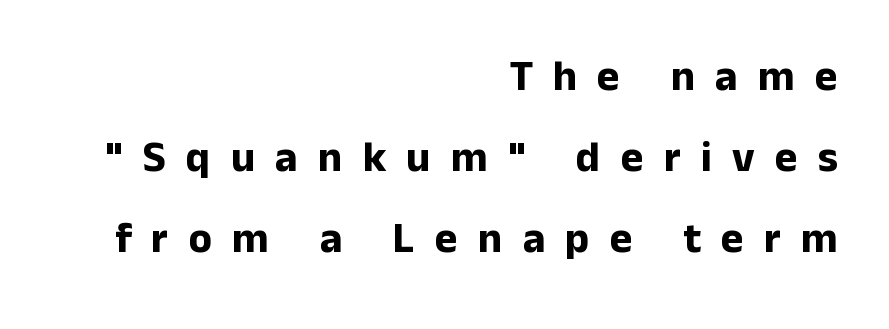
The image shows 43 px bold sans-serif type, upright; set right-aligned, line spacing 1.88x, unusually wide letter spacing (+0.47 em), not underlined; low stroke contrast and a medium x-height.
